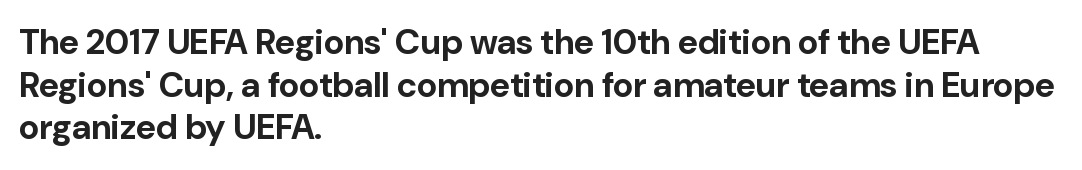
Q: Is the text bold? A: Yes.
Q: Is the text italic (slanted)? A: No, it is upright.
Q: Is the typeface a serif or a sans-serif typeface? A: Sans-serif.
Q: Is the text underlined? A: No.
Q: How is the paragraph aligned? A: Left-aligned.
Q: Is the spacing between letters normal or unusually wide? A: Normal.
Q: Width (condensed, normal, or wide)? A: Normal.
Q: Stroke contrast? A: Low.
Q: x-height? A: Medium.
Q: Monospaced? A: No.
